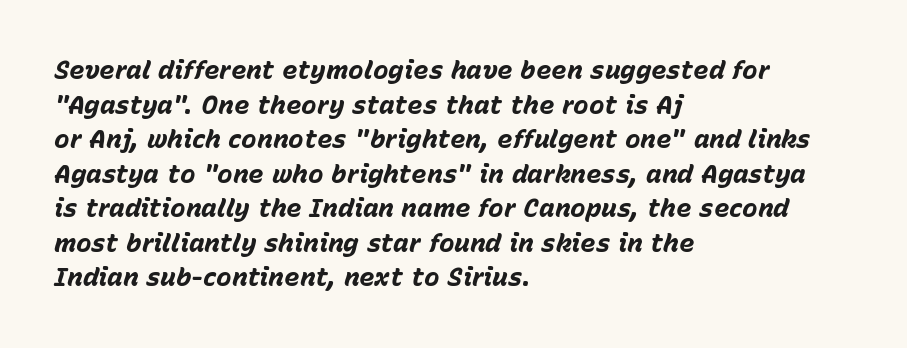
The image shows 26 px bold type, italic (leaning right); set left-aligned, normal line spacing (1.33x), normal letter spacing, not underlined.
